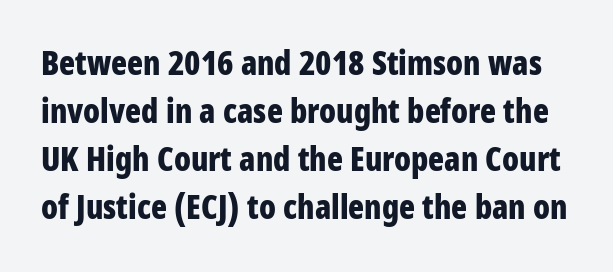
{"serif": "no", "italic": "no", "bold": "yes", "weight": "bold", "width": "condensed", "stroke_contrast": "low", "x_height": "large", "monospaced": "no", "underline": "no", "line_spacing": "normal", "line_spacing_ratio": 1.45, "letter_spacing": "normal", "letter_spacing_em": 0.0, "glyph_px": 33}
